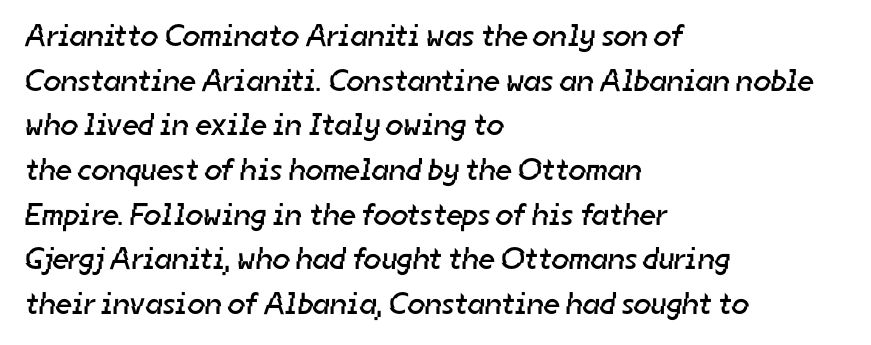
Q: Is the text bold? A: No.
Q: Is the typeface a serif or a sans-serif typeface? A: Sans-serif.
Q: Is the text underlined? A: No.
Q: How is the paragraph aligned? A: Left-aligned.
Q: Is the spacing between letters normal or unusually wide? A: Normal.
Q: Is the spacing between lines tight, normal or loose? A: Normal.
Q: Width (condensed, normal, or wide)? A: Normal.
Q: Stroke contrast? A: Low.
Q: x-height? A: Medium.
Q: Monospaced? A: No.
